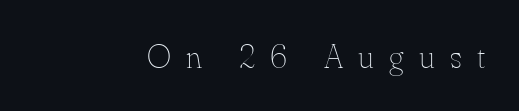
The image shows 34 px thin type, upright; set right-aligned, unusually wide letter spacing (+0.45 em), not underlined; medium stroke contrast and a small x-height.
